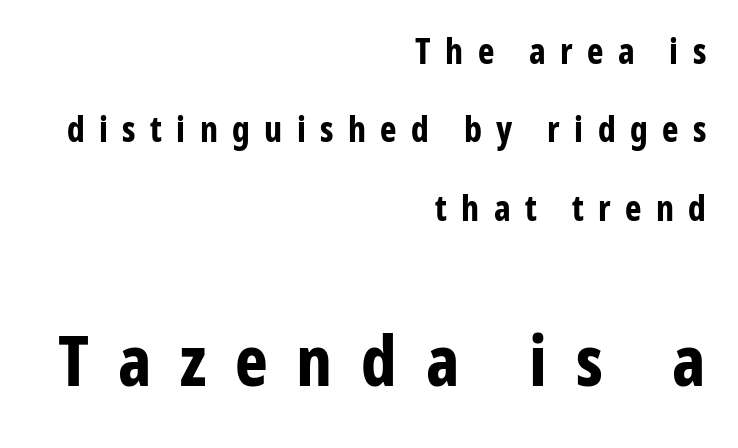
{"serif": "no", "italic": "no", "bold": "yes", "weight": "bold", "width": "condensed", "stroke_contrast": "low", "x_height": "medium", "monospaced": "no", "underline": "no", "align": "right", "line_spacing": "loose", "line_spacing_ratio": 2.24, "letter_spacing": "wide", "letter_spacing_em": 0.41, "larger_block": "second", "size_ratio": 2.0, "glyph_px": 70}
